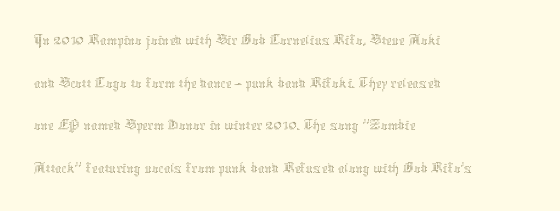
Left-aligned paragraph, ragged on the right. This sample has the flowing, uneven cadence of proportional lettering. Weight class: somewhere from thin through regular. Leading matches the norm, producing a regular column. The specimen omits any rule beneath the text block's lines.
